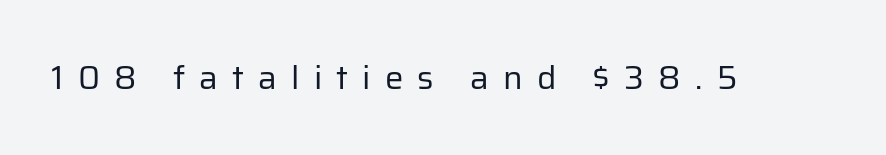
{"serif": "no", "italic": "no", "bold": "no", "weight": "regular", "width": "normal", "stroke_contrast": "low", "x_height": "medium", "monospaced": "no", "underline": "no", "letter_spacing": "wide", "letter_spacing_em": 0.43, "glyph_px": 33}
